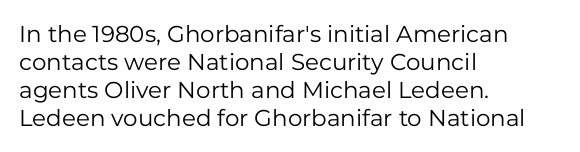
Q: Is the text bold? A: No.
Q: Is the text italic (slanted)? A: No, it is upright.
Q: Is the text underlined? A: No.
Q: How is the paragraph aligned? A: Left-aligned.
Q: Is the spacing between letters normal or unusually wide? A: Normal.
